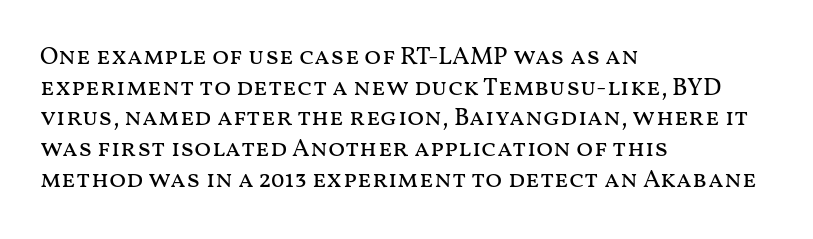
Q: Is the text bold? A: No.
Q: Is the text italic (slanted)? A: No, it is upright.
Q: Is the text underlined? A: No.
Q: How is the paragraph aligned? A: Left-aligned.
Q: Is the spacing between letters normal or unusually wide? A: Normal.
